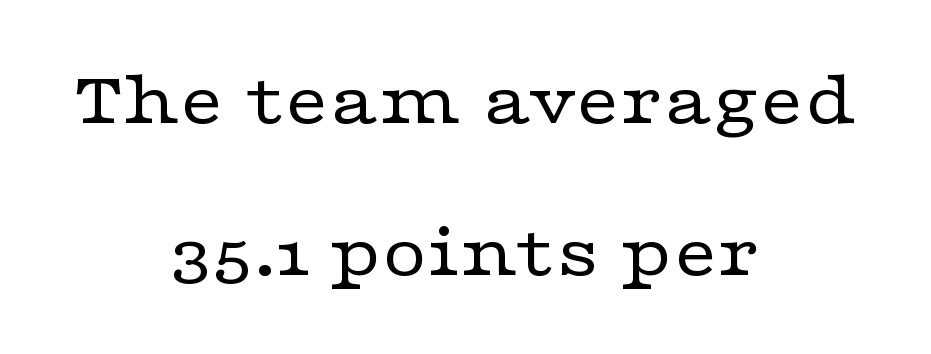
Is this a sans? No — the strokes have serifs. This is roman type, the default non-slanted kind. The line texture is even and compact thanks to regular tracking. Casual observation: everything's sitting right in the middle. These lines stand farther apart than default settings would place them. A bare baseline throughout the passage.
